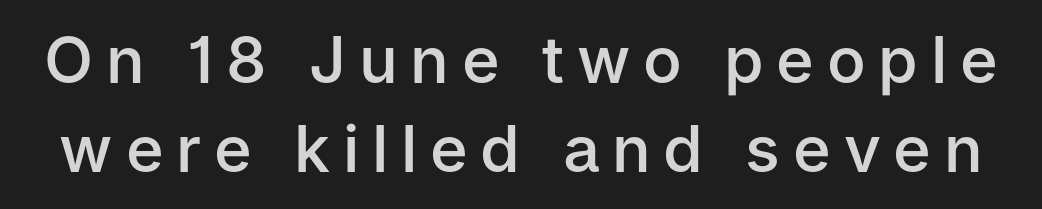
The characters look somewhat weighty, a semibold short of true bold. Check where the strokes stop: nothing finishes them off — pure sans. The typography opts for an upright posture over an oblique one. Words float on clear page, feet unadorned.
